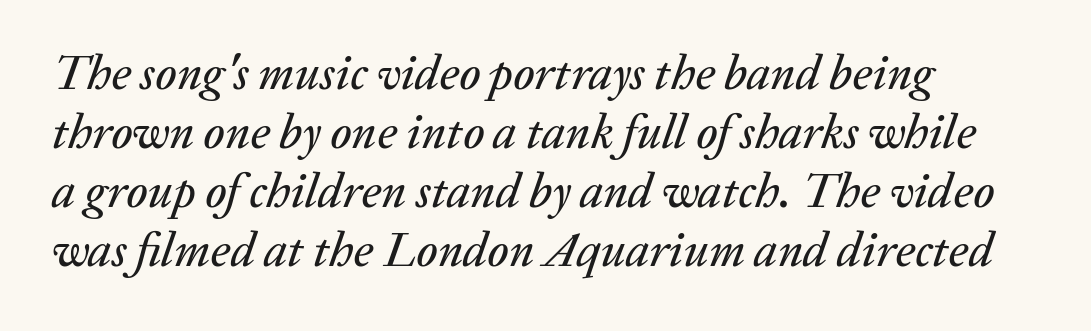
{"italic": "yes", "lean": "right", "slant_degrees": 20, "width": "normal", "stroke_contrast": "low", "x_height": "medium", "monospaced": "no", "underline": "no", "align": "left", "line_spacing_ratio": 1.23, "letter_spacing": "normal", "letter_spacing_em": 0.0, "glyph_px": 48}
